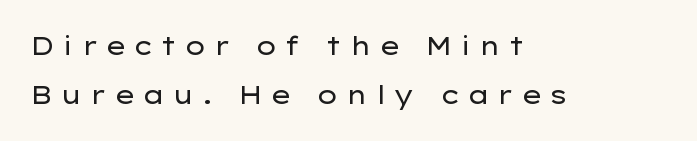
The image shows 25 px text type, upright; set left-aligned, loose line spacing (1.95x), unusually wide letter spacing (+0.27 em), not underlined.
